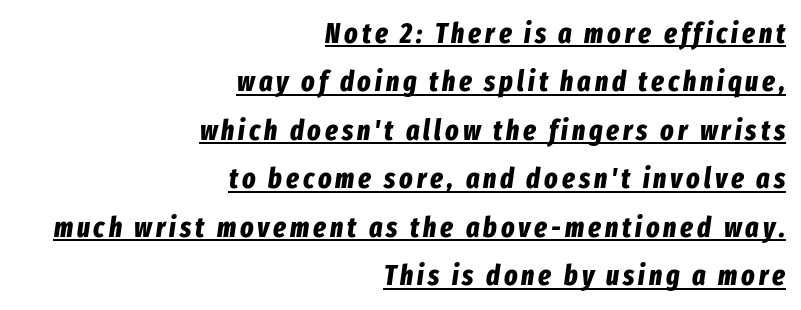
These lines carry a lot of weight — the face is fully bold. The font's italic variant was chosen for this text. Beneath each row of characters lies a ruled line. Line ends are locked; line starts wander. You could not count columns in this text — the font is proportionally spaced.
